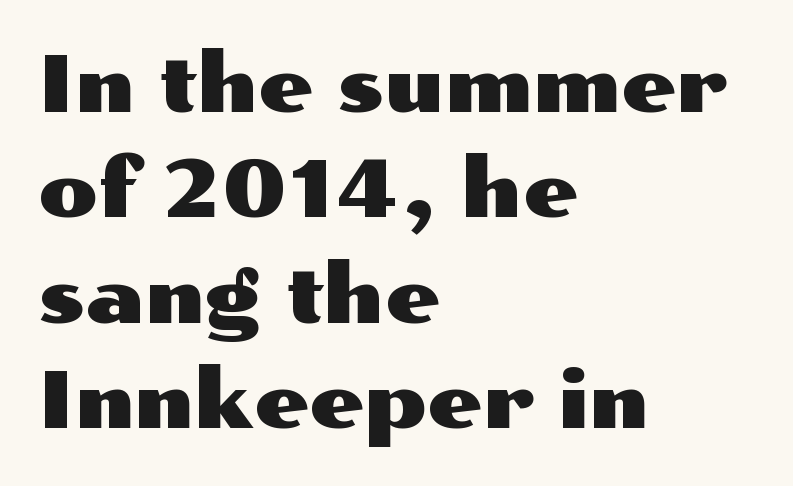
Q: Is the text italic (slanted)? A: No, it is upright.
Q: Is the typeface a serif or a sans-serif typeface? A: Sans-serif.
Q: Is the text underlined? A: No.
Q: How is the paragraph aligned? A: Left-aligned.
Q: Is the spacing between letters normal or unusually wide? A: Normal.
Q: Is the spacing between lines tight, normal or loose? A: Normal.
Q: Width (condensed, normal, or wide)? A: Wide.
Q: Stroke contrast? A: Medium.
Q: x-height? A: Medium.
Q: Monospaced? A: No.
